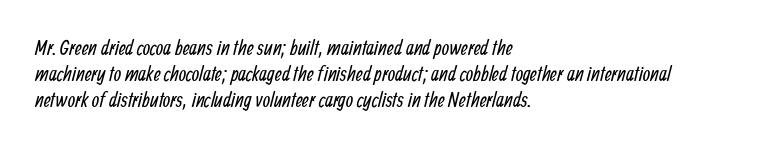
One-word summary of the alignment: left. Spacing between characters is what you'd get straight out of the box. A bare baseline throughout the passage. The weight would be labelled regular, book, light, or lighter still.
